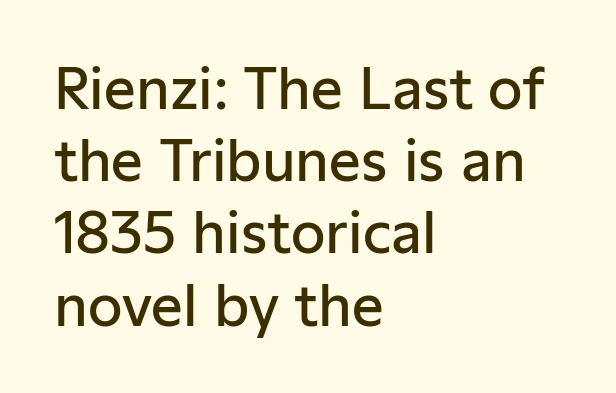
The image shows 56 px semibold sans-serif type, upright; set left-aligned, normal line spacing (1.29x), normal letter spacing, not underlined; low stroke contrast and a medium x-height.
